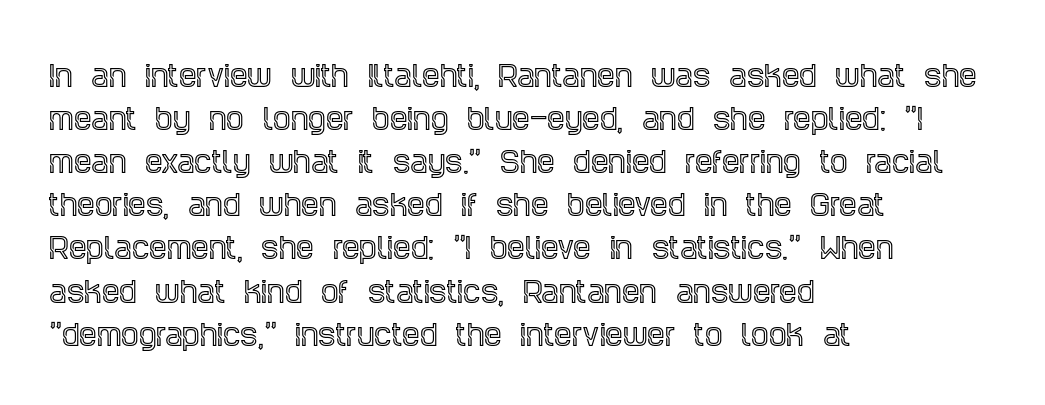
{"serif": "yes", "italic": "no", "width": "condensed", "x_height": "large", "monospaced": "no", "underline": "no", "align": "left", "line_spacing": "normal", "line_spacing_ratio": 1.54, "letter_spacing": "normal", "letter_spacing_em": 0.0, "glyph_px": 28}
